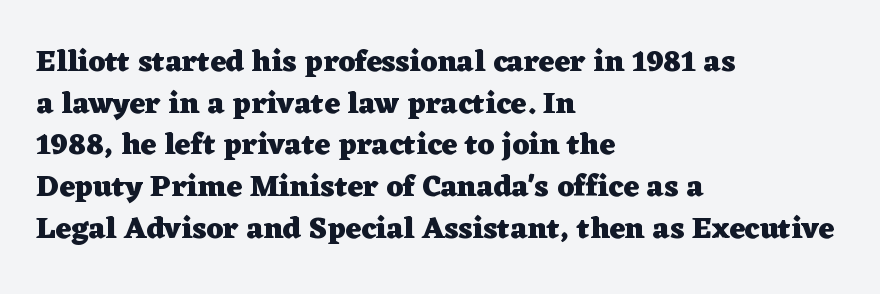
Q: Is the text bold? A: Yes.
Q: Is the text italic (slanted)? A: No, it is upright.
Q: Is the typeface a serif or a sans-serif typeface? A: Serif.
Q: Is the text underlined? A: No.
Q: How is the paragraph aligned? A: Left-aligned.
Q: Is the spacing between letters normal or unusually wide? A: Normal.
Q: Is the spacing between lines tight, normal or loose? A: Normal.
Q: Width (condensed, normal, or wide)? A: Wide.
Q: Stroke contrast? A: Low.
Q: x-height? A: Medium.
Q: Monospaced? A: No.
